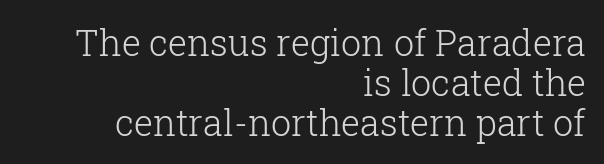
{"serif": "yes", "italic": "no", "bold": "no", "weight": "light", "width": "normal", "stroke_contrast": "low", "x_height": "medium", "monospaced": "no", "underline": "no", "align": "right", "line_spacing": "tight", "line_spacing_ratio": 1.11, "letter_spacing": "normal", "letter_spacing_em": 0.0, "glyph_px": 36}
